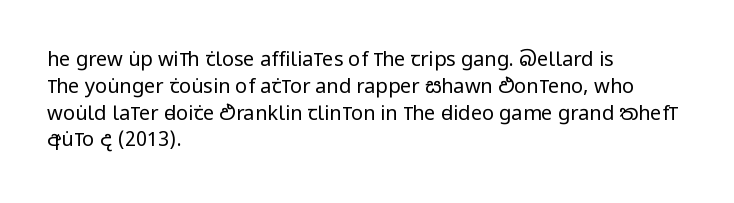
Unlike italic type, these characters show no tilt at all. Honestly, there is no underline to notice here at all. The ragged edge is on the right, which tells us the setting is flush left. Tracking here is standard; glyphs follow each other at the usual distance.
